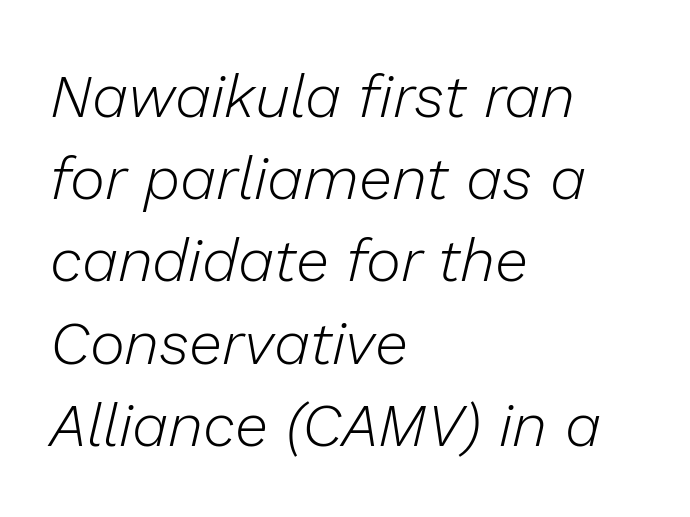
No extra tracking has been applied to these lines. Italic: yes, the glyphs are oblique. The area under the type is left untouched. This block has exactly the height ordinary leading produces. Here the designer chose a conventional face with non-uniform glyph widths.
